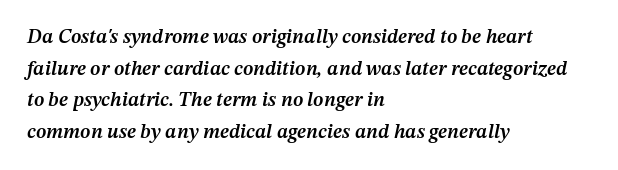
Only glyphs here, with clear space below each row. Firm but not heavy-handed strokes: this text is semibold. Observe the ordinary spacing: letters are neighbours, not strangers. Teacher's note: observe the even left margin — that is flush-left alignment. The lines sit at an ordinary, default distance from one another. The passage shown leans; its letterforms are oblique.
